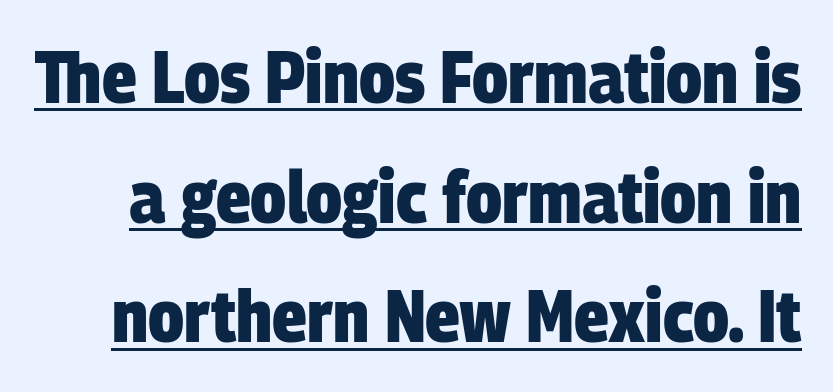
Q: Is the text bold? A: Yes.
Q: Is the typeface a serif or a sans-serif typeface? A: Sans-serif.
Q: Is the text underlined? A: Yes.
Q: Is the spacing between letters normal or unusually wide? A: Normal.
Q: Is the spacing between lines tight, normal or loose? A: Normal.
Q: Width (condensed, normal, or wide)? A: Condensed.
Q: Stroke contrast? A: Low.
Q: x-height? A: Large.
Q: Monospaced? A: No.
